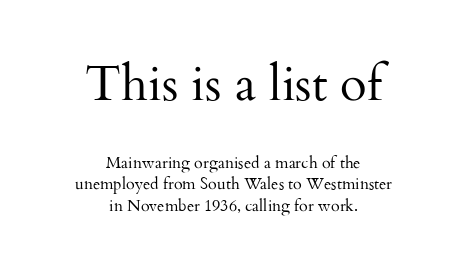
You can tell from the footed stems that serif type was used. The whitespace from short lines is split evenly between both sides. This is not heavy type; no bold has been used. Tracking here is standard; glyphs follow each other at the usual distance.
